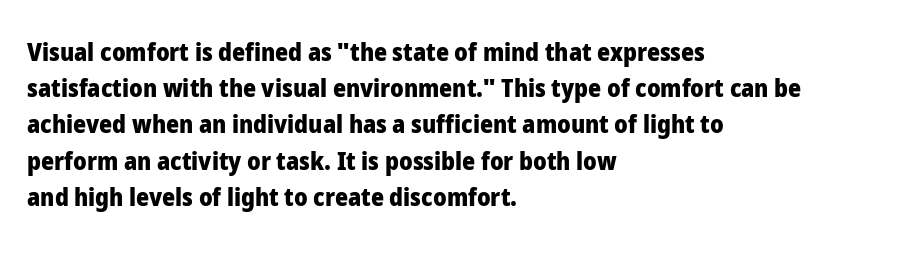
The image shows 25 px bold type, upright; set left-aligned, normal line spacing (1.45x), normal letter spacing, not underlined.
